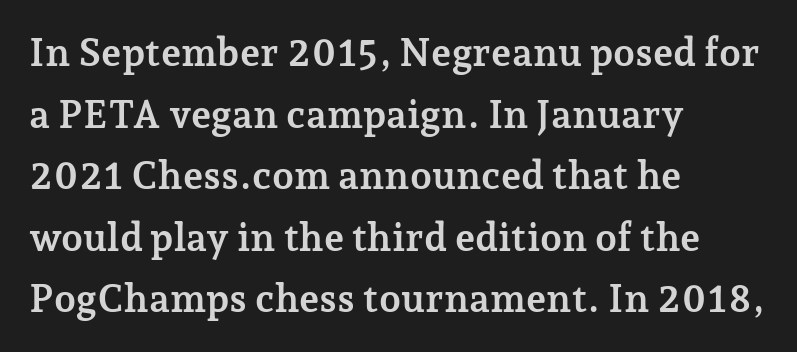
The image shows 39 px semibold serif type, upright; set left-aligned, normal line spacing (1.58x), normal letter spacing, not underlined; low stroke contrast and a medium x-height.
